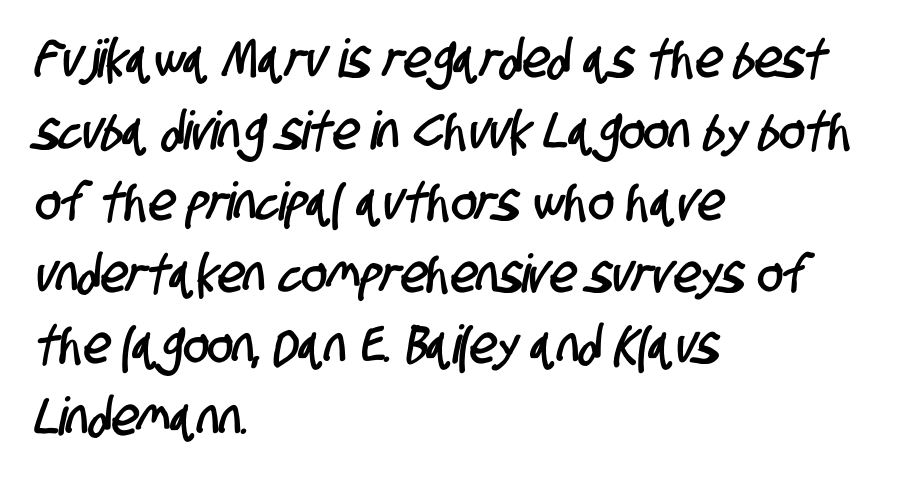
Each letter keeps its own natural width here, so spacing adapts to shape. Classification — sans serif. One glance says typical: line gaps are just what's usual. The space beneath each line is pristine and unruled. Layout note: lines flush left.
